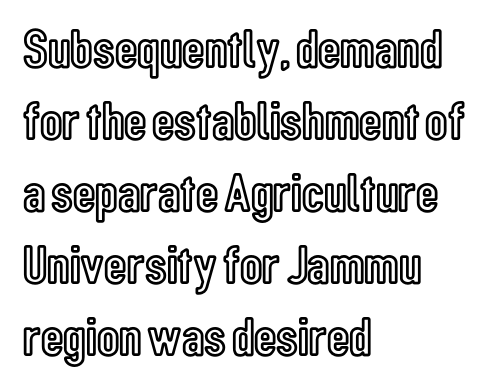
Line spacing here is normal. Reading down the block, your eye returns to a fixed left position each line. This sample uses an upright cut, with every glyph sitting square on the baseline. A clean baseline with only descenders dipping below it.
